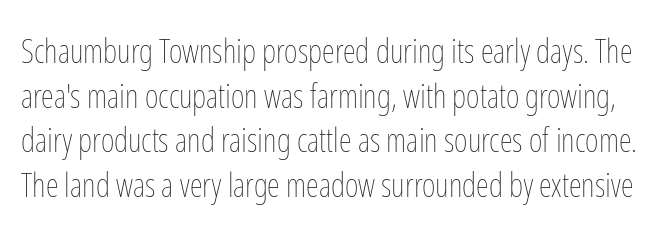
The image shows 33 px thin, condensed type, upright; set normal line spacing (1.35x), normal letter spacing, not underlined; low stroke contrast and a medium x-height.
